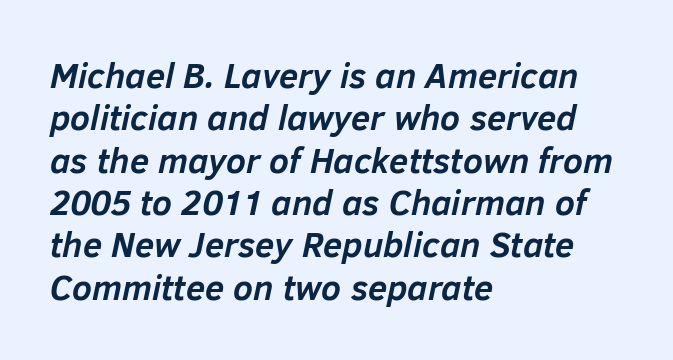
The image shows 35 px semibold type, italic (leaning right); set left-aligned, line spacing 1.21x, normal letter spacing, not underlined; low stroke contrast and a medium x-height.
